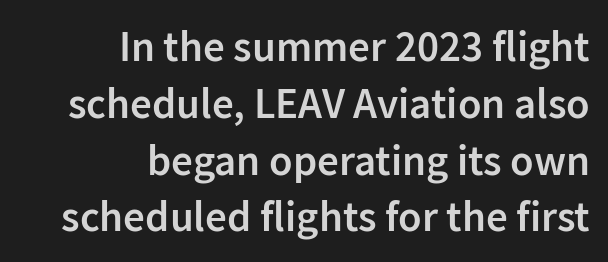
The passage is arranged like a letterhead date or caption credit — flush right. This rendering features lettering with no underline. When letters stand straight like this, we call the style roman or upright. The glyphs have the mass of a demibold cut, below bold.
